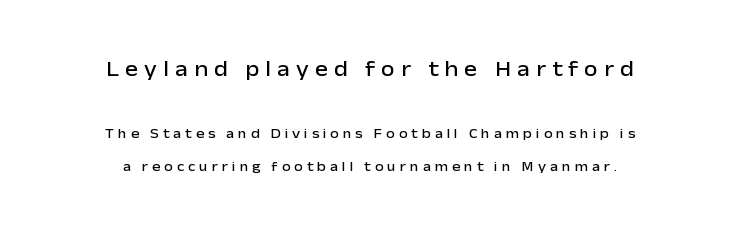
{"italic": "no", "underline": "no", "align": "center", "line_spacing": "loose", "line_spacing_ratio": 2.36, "letter_spacing": "wide", "letter_spacing_em": 0.28, "larger_block": "first", "size_ratio": 1.57, "glyph_px": 22}
